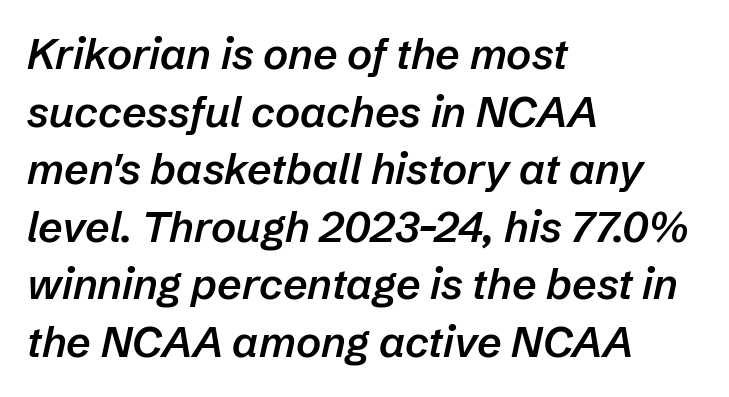
In terms of letterspacing, this is plain default setting. Do the characters align in a grid? No, the font is proportional. Italic: yes, the glyphs are oblique. Glance below the letters and you will spot only blank space. One glance says typical: line gaps are just what's usual. The letters are semibold — heavier than regular but short of a full bold.
